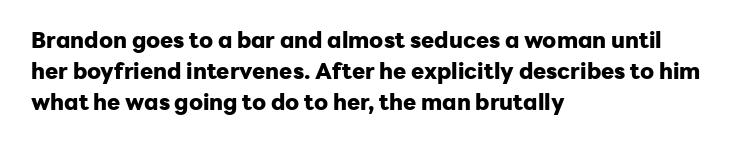
{"italic": "no", "bold": "yes", "underline": "no", "align": "left", "line_spacing": "normal", "line_spacing_ratio": 1.41, "letter_spacing": "normal", "letter_spacing_em": 0.0, "glyph_px": 22}
